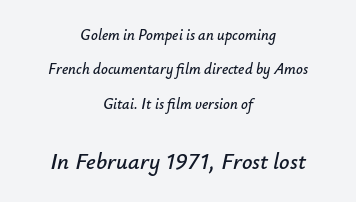
{"italic": "yes", "lean": "right", "slant_degrees": 12, "underline": "no", "align": "center", "line_spacing": "loose", "line_spacing_ratio": 2.3, "letter_spacing": "normal", "letter_spacing_em": 0.0, "larger_block": "second", "size_ratio": 1.53, "glyph_px": 23}
